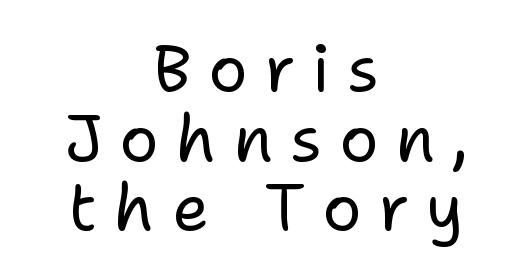
You could not count columns in this text — the font is proportionally spaced. Inter-character spacing is expanded well beyond the font's built-in metrics. The lettering stays uniformly vertical, giving the passage a roman look. Unmarked baselines from the first word to the last. In terms of leading, this rendering errs on the cramped side. Is the type heavy? It reads as light-to-regular instead.
